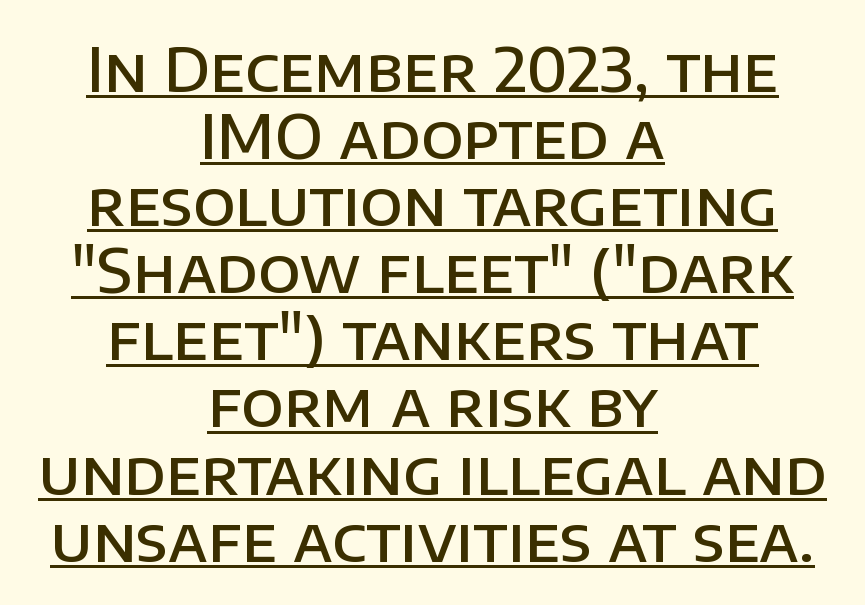
Q: Is the text bold? A: Semi-bold.
Q: Is the text italic (slanted)? A: No, it is upright.
Q: Is the typeface a serif or a sans-serif typeface? A: Sans-serif.
Q: Is the text underlined? A: Yes.
Q: How is the paragraph aligned? A: Centered.
Q: Is the spacing between letters normal or unusually wide? A: Normal.
Q: Is the spacing between lines tight, normal or loose? A: Tight.
Q: Width (condensed, normal, or wide)? A: Normal.
Q: Stroke contrast? A: Low.
Q: x-height? A: Large.
Q: Monospaced? A: No.
